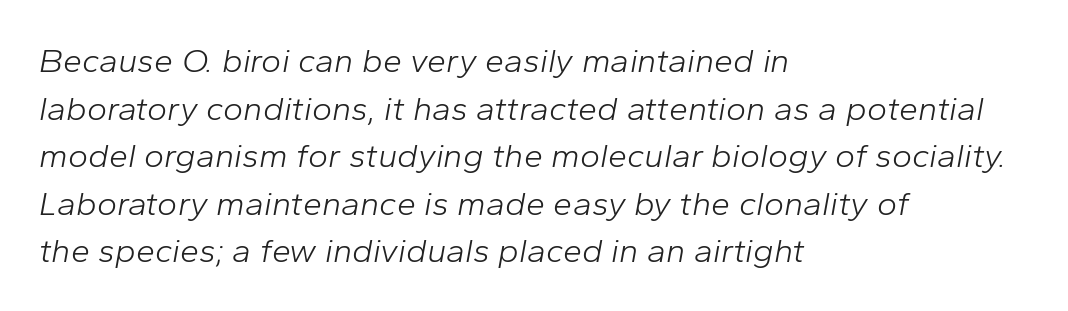
The image shows 34 px light type, italic (leaning right); set left-aligned, normal line spacing (1.4x), normal letter spacing, not underlined; low stroke contrast and a medium x-height.
